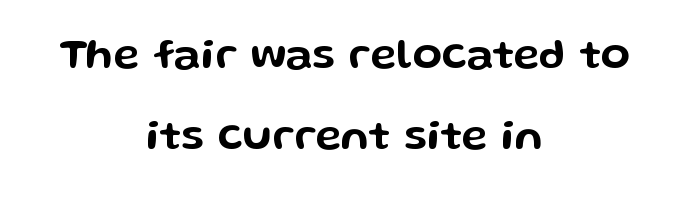
Ascenders rise straight up at ninety degrees. The paragraph has two soft edges and a firm central axis. The tracking reads as untouched default to a designer's eye. Typographically, this falls in the sans-serif category. Just letters on the line, the space beneath them empty.
